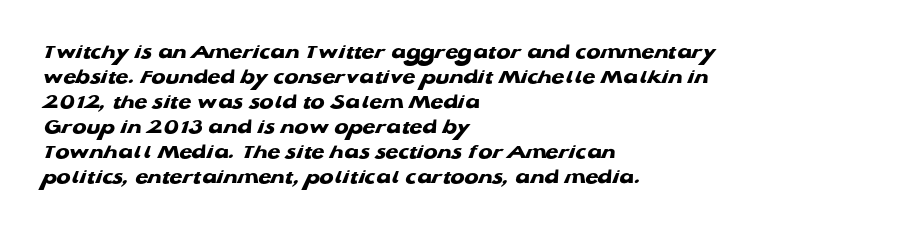
Q: Is the text bold? A: Yes.
Q: Is the text underlined? A: No.
Q: How is the paragraph aligned? A: Left-aligned.
Q: Is the spacing between letters normal or unusually wide? A: Normal.
